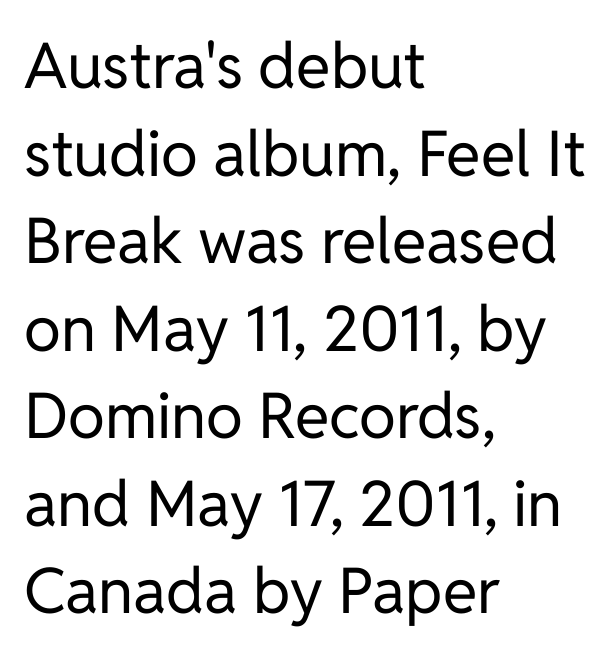
The image shows 63 px regular-weight sans-serif type, upright; set left-aligned, normal line spacing (1.39x), normal letter spacing, not underlined; low stroke contrast and a medium x-height.
